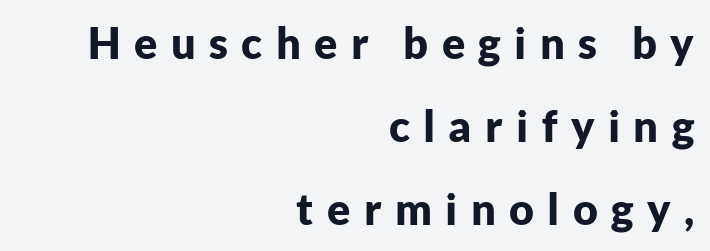
The image shows 43 px bold sans-serif type, upright; set right-aligned, loose line spacing (1.93x), unusually wide letter spacing (+0.31 em), not underlined; low stroke contrast and a medium x-height.
